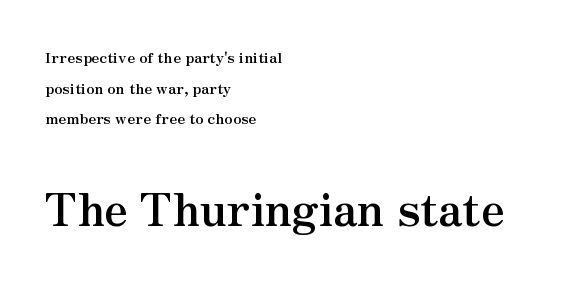
{"serif": "yes", "italic": "no", "bold": "yes", "weight": "semibold", "width": "normal", "stroke_contrast": "medium", "x_height": "small", "monospaced": "no", "underline": "no", "align": "left", "line_spacing": "loose", "line_spacing_ratio": 2.04, "letter_spacing": "normal", "letter_spacing_em": 0.0, "larger_block": "second", "size_ratio": 3.0, "glyph_px": 45}
